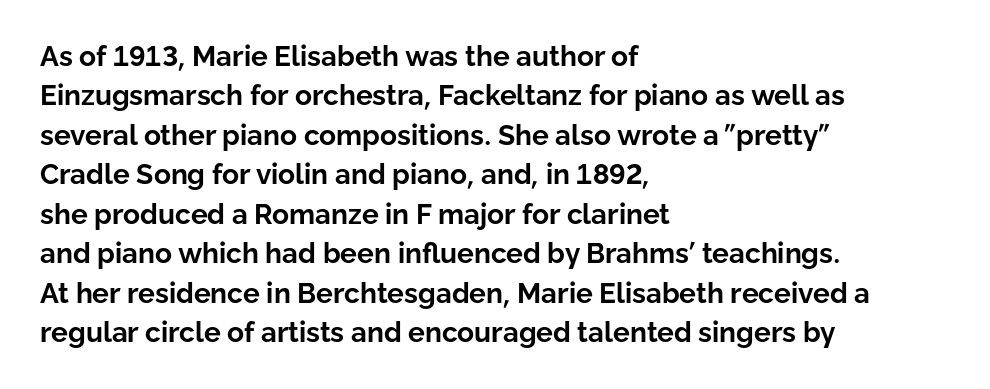
{"serif": "no", "italic": "no", "bold": "yes", "weight": "bold", "width": "normal", "stroke_contrast": "low", "x_height": "medium", "monospaced": "no", "underline": "no", "align": "left", "line_spacing": "normal", "line_spacing_ratio": 1.41, "letter_spacing": "normal", "letter_spacing_em": 0.0, "glyph_px": 28}
